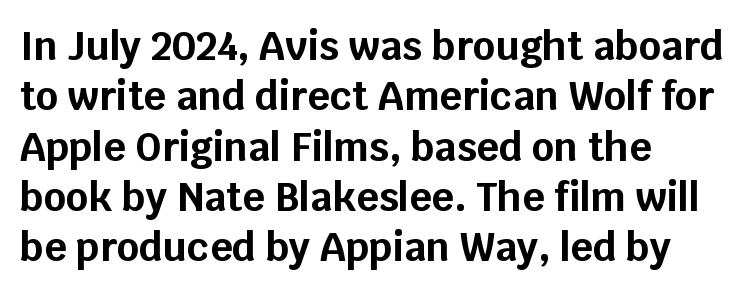
{"serif": "no", "italic": "no", "bold": "yes", "weight": "bold", "width": "normal", "stroke_contrast": "low", "x_height": "large", "monospaced": "no", "underline": "no", "align": "left", "line_spacing": "normal", "line_spacing_ratio": 1.29, "letter_spacing": "normal", "letter_spacing_em": 0.0, "glyph_px": 39}
